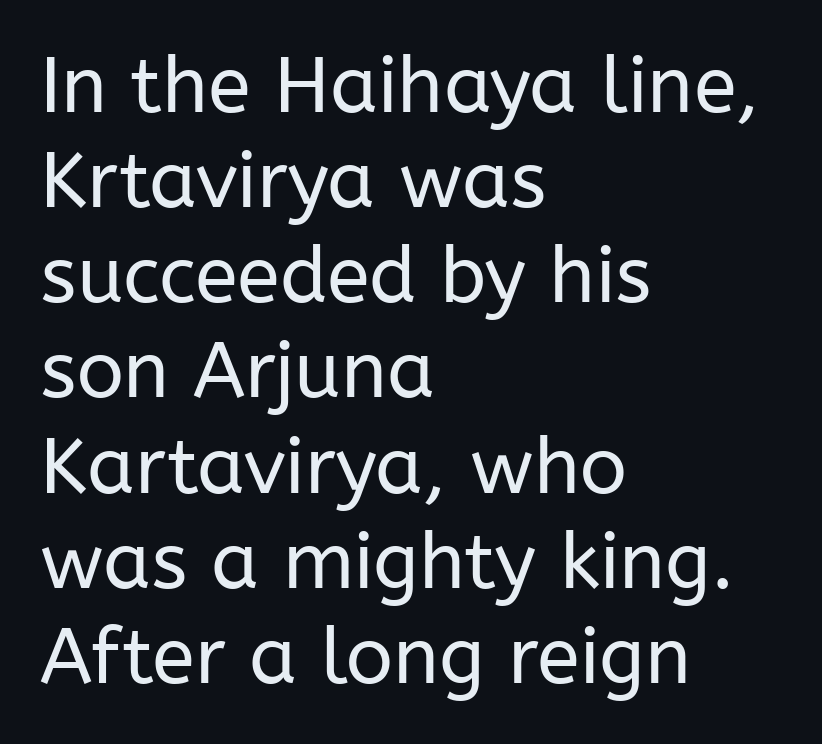
{"serif": "no", "italic": "no", "bold": "no", "weight": "regular", "width": "normal", "stroke_contrast": "low", "x_height": "medium", "monospaced": "no", "underline": "no", "align": "left", "line_spacing_ratio": 1.22, "letter_spacing": "normal", "letter_spacing_em": 0.0, "glyph_px": 78}
